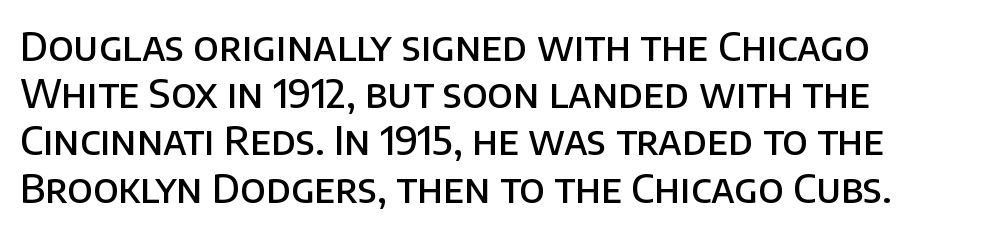
The image shows 39 px semibold sans-serif type, upright; set left-aligned, line spacing 1.21x, normal letter spacing, not underlined; low stroke contrast and a large x-height.
